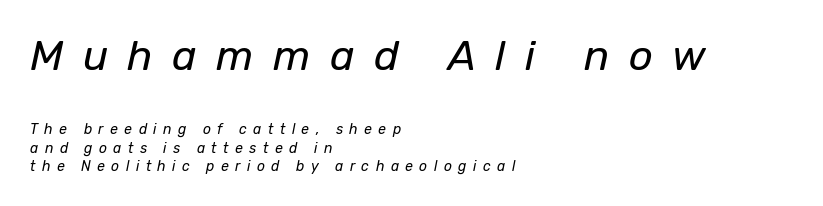
{"italic": "yes", "lean": "right", "slant_degrees": 12, "bold": "no", "weight": "regular", "width": "normal", "stroke_contrast": "low", "x_height": "medium", "monospaced": "no", "underline": "no", "align": "left", "line_spacing": "normal", "line_spacing_ratio": 1.34, "letter_spacing": "wide", "letter_spacing_em": 0.46, "larger_block": "first", "size_ratio": 3.0, "glyph_px": 42}
